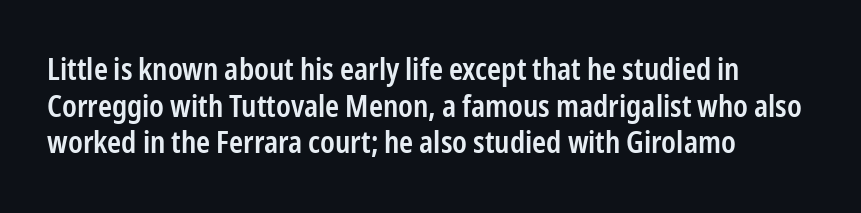
{"serif": "no", "italic": "no", "bold": "semi", "weight": "semibold", "width": "condensed", "stroke_contrast": "low", "x_height": "medium", "monospaced": "no", "underline": "no", "align": "left", "line_spacing_ratio": 1.22, "letter_spacing": "normal", "letter_spacing_em": 0.0, "glyph_px": 30}
